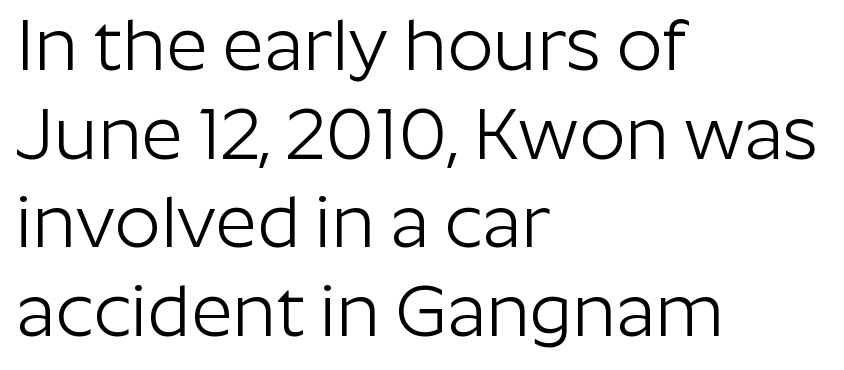
Q: Is the text bold? A: No.
Q: Is the text italic (slanted)? A: No, it is upright.
Q: Is the typeface a serif or a sans-serif typeface? A: Sans-serif.
Q: Is the text underlined? A: No.
Q: How is the paragraph aligned? A: Left-aligned.
Q: Is the spacing between letters normal or unusually wide? A: Normal.
Q: Width (condensed, normal, or wide)? A: Normal.
Q: Stroke contrast? A: Low.
Q: x-height? A: Medium.
Q: Monospaced? A: No.
